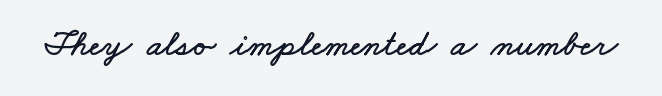
{"width": "wide", "stroke_contrast": "low", "x_height": "small", "monospaced": "no", "underline": "no", "letter_spacing": "normal", "letter_spacing_em": 0.0, "glyph_px": 37}
